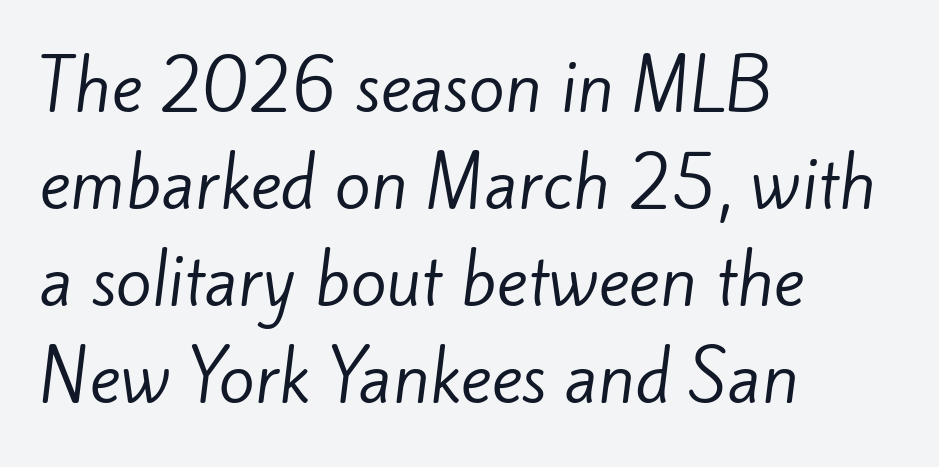
{"serif": "no", "bold": "no", "weight": "regular", "width": "normal", "stroke_contrast": "low", "x_height": "small", "monospaced": "no", "underline": "no", "align": "left", "line_spacing": "normal", "line_spacing_ratio": 1.47, "letter_spacing": "normal", "letter_spacing_em": 0.0, "glyph_px": 66}
